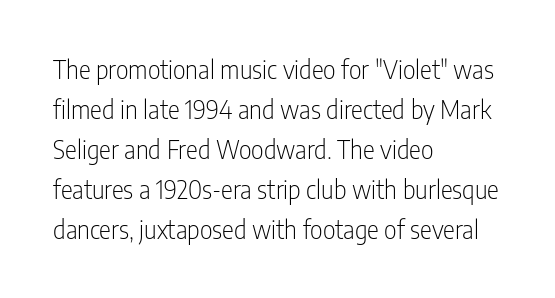
The area under the type is left untouched. A typesetter would mark this as roman, not italic. What's the leading like? Ordinary, nothing unusual. A typesetter would call this zero additional tracking. Which margin do the lines hug? The left one — the right edge is uneven. The cut favours lightness, reaching ordinary text weight at its darkest.
